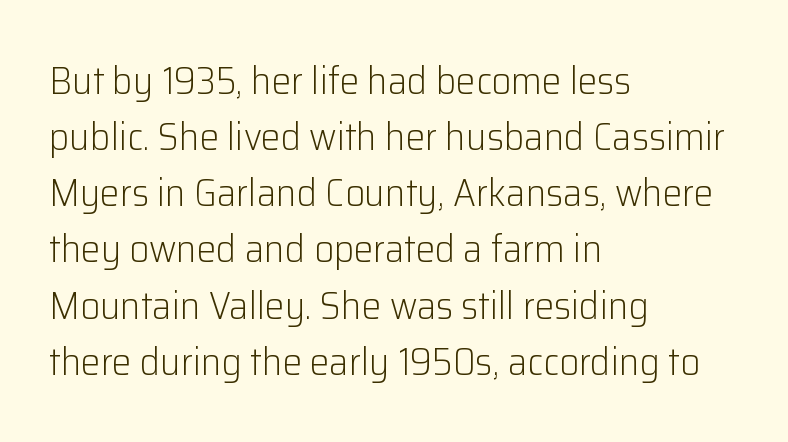
{"serif": "no", "italic": "no", "bold": "no", "weight": "light", "width": "normal", "stroke_contrast": "low", "x_height": "medium", "monospaced": "no", "underline": "no", "align": "left", "line_spacing": "normal", "line_spacing_ratio": 1.44, "letter_spacing": "normal", "letter_spacing_em": 0.0, "glyph_px": 39}
